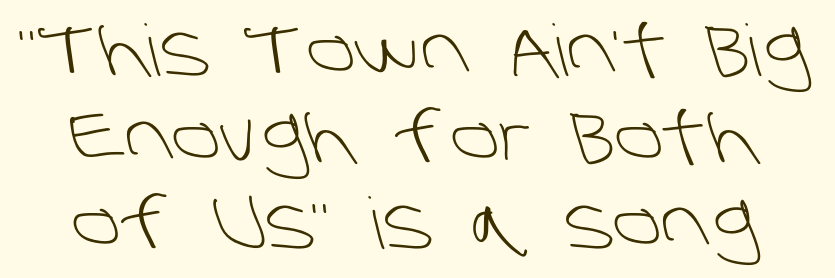
Ink coverage per letter is moderate at most. Unlike a traditional serif, this face leaves its strokes unadorned. A typesetter would call this proportional, since set widths differ per character. Beneath every word, the page is bare. Words appear dense and cohesive because spacing is normal.
